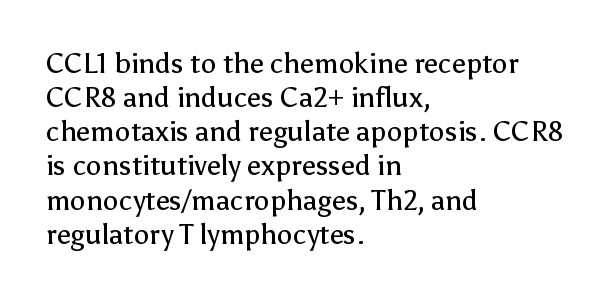
The image shows 28 px regular-weight sans-serif type, upright; set left-aligned, line spacing 1.22x, normal letter spacing, not underlined; low stroke contrast and a medium x-height.
